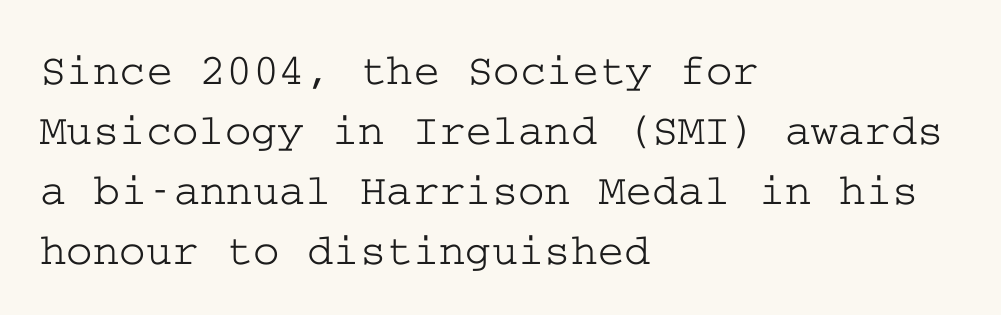
The image shows 45 px wide serif type, upright; set left-aligned, normal line spacing (1.33x), normal letter spacing, not underlined; low stroke contrast and a medium x-height.
